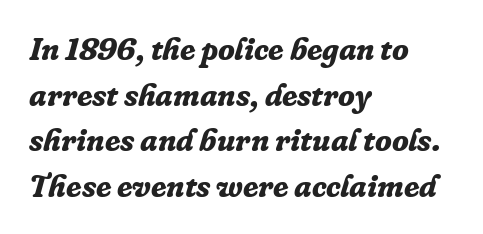
Q: Is the text bold? A: Yes.
Q: Is the text italic (slanted)? A: Yes, it leans right by about 16 degrees.
Q: Is the typeface a serif or a sans-serif typeface? A: Serif.
Q: Is the text underlined? A: No.
Q: How is the paragraph aligned? A: Left-aligned.
Q: Is the spacing between letters normal or unusually wide? A: Normal.
Q: Is the spacing between lines tight, normal or loose? A: Normal.
Q: Width (condensed, normal, or wide)? A: Normal.
Q: Stroke contrast? A: Low.
Q: x-height? A: Medium.
Q: Monospaced? A: No.
